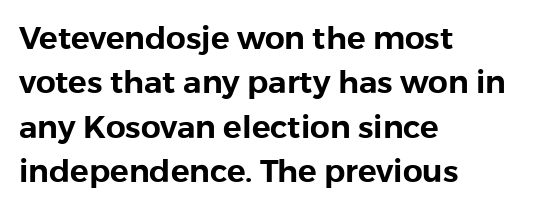
Q: Is the text italic (slanted)? A: No, it is upright.
Q: Is the typeface a serif or a sans-serif typeface? A: Sans-serif.
Q: Is the text underlined? A: No.
Q: How is the paragraph aligned? A: Left-aligned.
Q: Is the spacing between letters normal or unusually wide? A: Normal.
Q: Is the spacing between lines tight, normal or loose? A: Normal.
Q: Width (condensed, normal, or wide)? A: Normal.
Q: Stroke contrast? A: Low.
Q: x-height? A: Medium.
Q: Monospaced? A: No.
